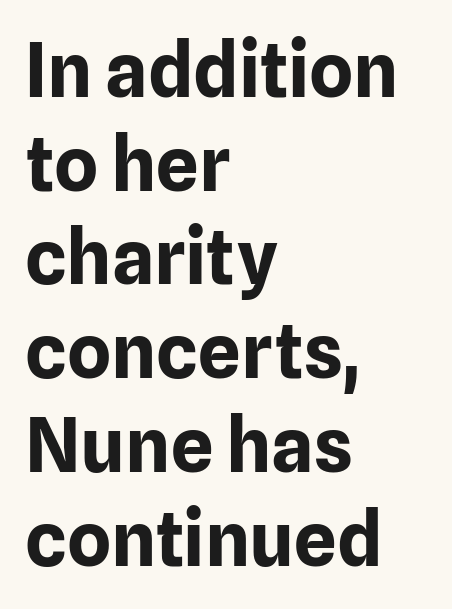
Q: Is the text bold? A: Yes.
Q: Is the text italic (slanted)? A: No, it is upright.
Q: Is the typeface a serif or a sans-serif typeface? A: Sans-serif.
Q: Is the text underlined? A: No.
Q: How is the paragraph aligned? A: Left-aligned.
Q: Is the spacing between letters normal or unusually wide? A: Normal.
Q: Is the spacing between lines tight, normal or loose? A: Normal.
Q: Width (condensed, normal, or wide)? A: Normal.
Q: Stroke contrast? A: Low.
Q: x-height? A: Medium.
Q: Monospaced? A: No.
